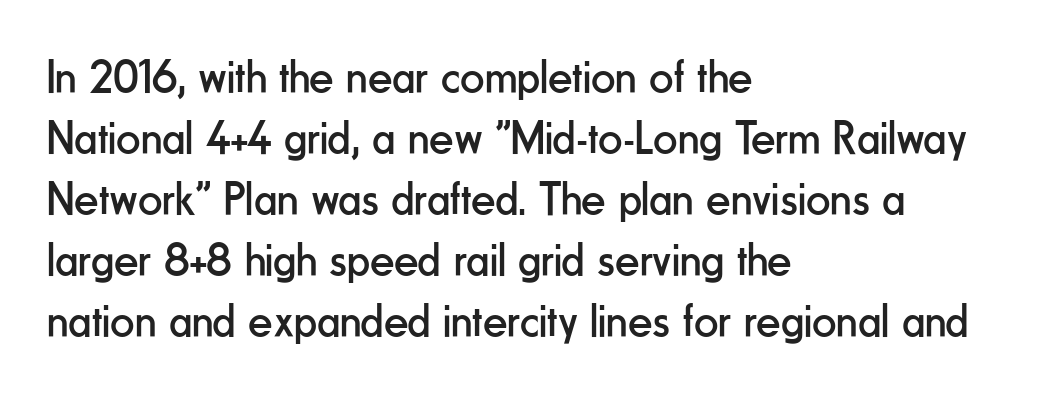
Only glyphs here, with clear space below each row. Tall strokes in this sample are plumb rather than angled. Spacing between characters is what you'd get straight out of the box. Horizontal alignment here is leftward, the default for most running prose. What kind of face is this? One without serifs — a sans. Here the designer chose a conventional face with non-uniform glyph widths.
